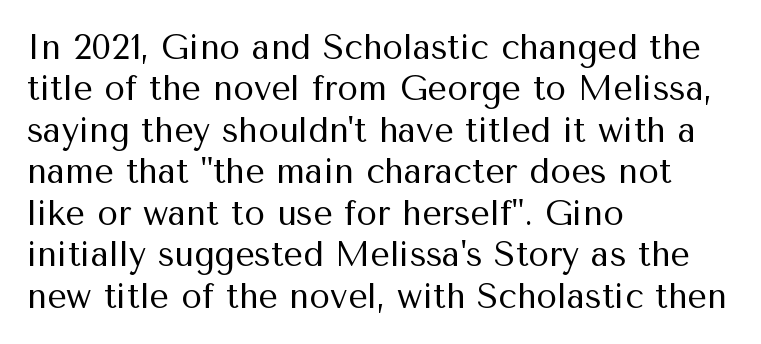
Italic? Not at all — the glyphs are vertical. This rendering leaves character spacing at its baseline value. This reads as an unemphasized weight, regular at the heaviest. The font family rendered here belongs to the sans-serif group. The paragraph shown leans on its left margin. Spacing verdict: proportional, widths tailored to each character.
